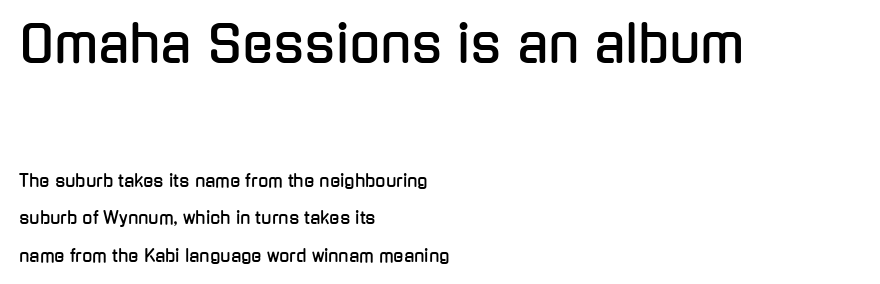
Q: Is the text italic (slanted)? A: No, it is upright.
Q: Is the typeface a serif or a sans-serif typeface? A: Sans-serif.
Q: Is the text underlined? A: No.
Q: How is the paragraph aligned? A: Left-aligned.
Q: Is the spacing between letters normal or unusually wide? A: Normal.
Q: Is the spacing between lines tight, normal or loose? A: Loose.
Q: Which block of text is set in a larger size, the first (top) or the second (bottom)? A: The first (top) one.
Q: Width (condensed, normal, or wide)? A: Condensed.
Q: Stroke contrast? A: Low.
Q: x-height? A: Medium.
Q: Monospaced? A: No.
